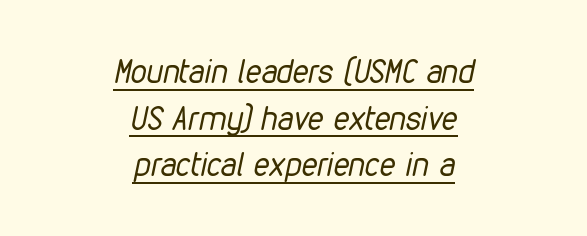
Q: Is the text bold? A: No.
Q: Is the text italic (slanted)? A: Yes, it leans right by about 12 degrees.
Q: Is the text underlined? A: Yes.
Q: How is the paragraph aligned? A: Centered.
Q: Is the spacing between letters normal or unusually wide? A: Normal.
Q: Is the spacing between lines tight, normal or loose? A: Normal.
Q: Width (condensed, normal, or wide)? A: Condensed.
Q: Stroke contrast? A: Low.
Q: x-height? A: Medium.
Q: Monospaced? A: No.
